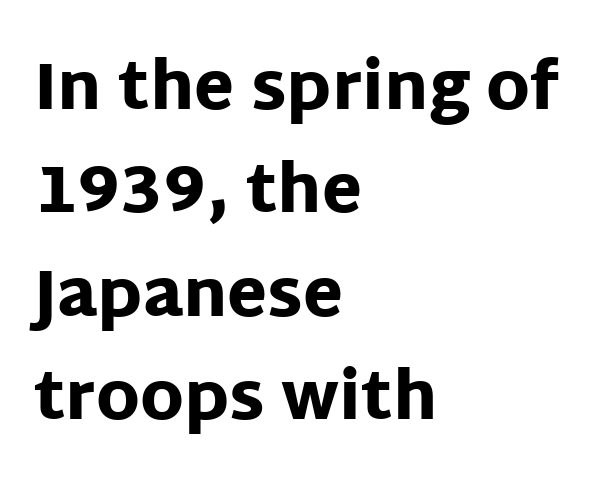
{"serif": "no", "italic": "no", "bold": "yes", "weight": "heavy", "width": "normal", "stroke_contrast": "low", "x_height": "large", "monospaced": "no", "underline": "no", "align": "left", "line_spacing": "normal", "line_spacing_ratio": 1.59, "letter_spacing": "normal", "letter_spacing_em": 0.0, "glyph_px": 65}
